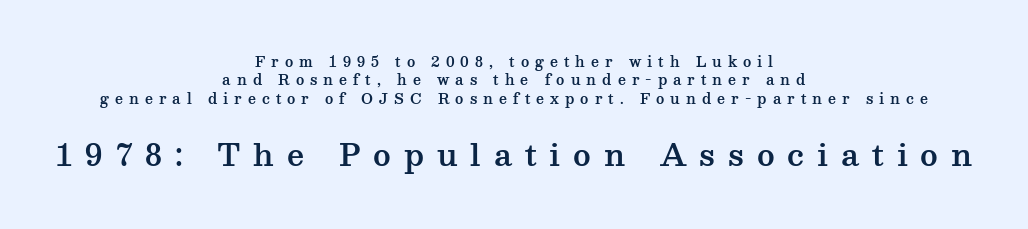
The text was rendered using a seriffed face with decorative stroke endings. The axis of the letterforms is exactly vertical. The area under the type is left untouched. This sample has the flowing, uneven cadence of proportional lettering. Successive baselines arrive at the customary interval. Visually the block forms a symmetrical silhouette, jagged on both flanks.
